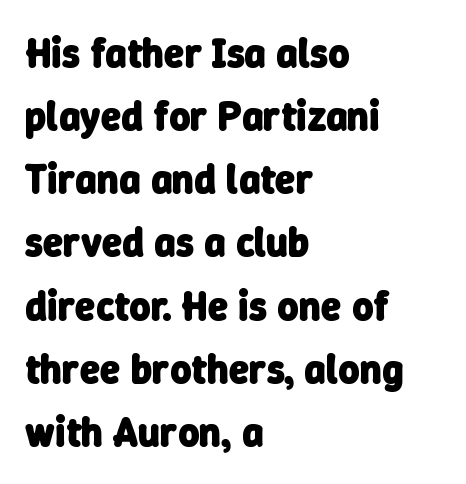
The image shows 41 px heavy sans-serif type; set left-aligned, normal line spacing (1.54x), normal letter spacing, not underlined; low stroke contrast and a medium x-height.
